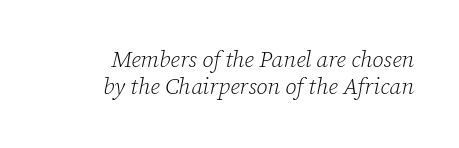
Q: Is the text bold? A: No.
Q: Is the text italic (slanted)? A: Yes, it leans right by about 12 degrees.
Q: Is the text underlined? A: No.
Q: How is the paragraph aligned? A: Right-aligned.
Q: Is the spacing between letters normal or unusually wide? A: Normal.
